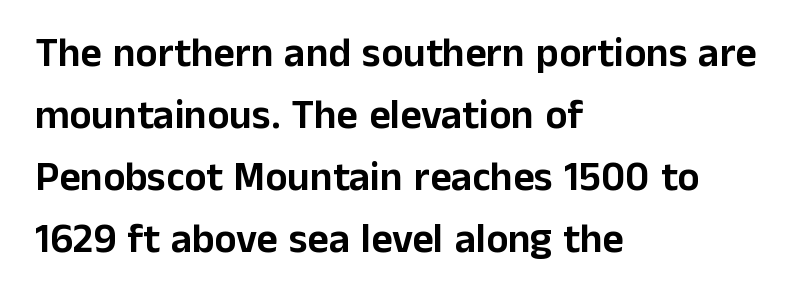
Q: Is the text italic (slanted)? A: No, it is upright.
Q: Is the typeface a serif or a sans-serif typeface? A: Sans-serif.
Q: Is the text underlined? A: No.
Q: How is the paragraph aligned? A: Left-aligned.
Q: Is the spacing between letters normal or unusually wide? A: Normal.
Q: Is the spacing between lines tight, normal or loose? A: Normal.
Q: Width (condensed, normal, or wide)? A: Normal.
Q: Stroke contrast? A: Low.
Q: x-height? A: Medium.
Q: Monospaced? A: No.
